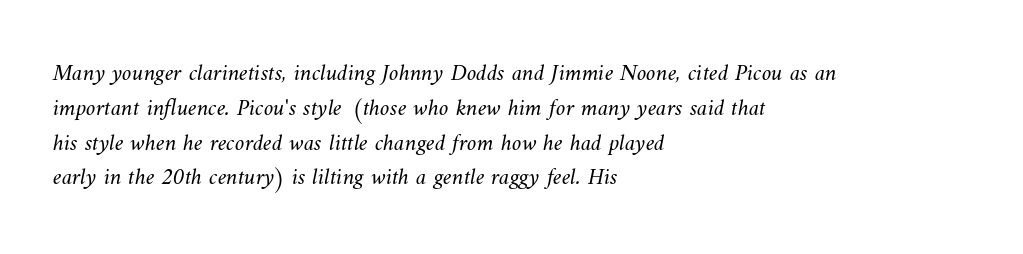
Q: Is the text bold? A: No.
Q: Is the text underlined? A: No.
Q: How is the paragraph aligned? A: Left-aligned.
Q: Is the spacing between letters normal or unusually wide? A: Normal.
Q: Is the spacing between lines tight, normal or loose? A: Normal.
